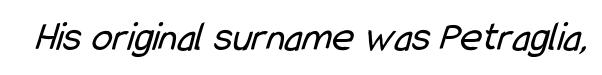
The image shows 42 px regular-weight, condensed sans-serif type; set normal letter spacing, not underlined; low stroke contrast and a medium x-height.
